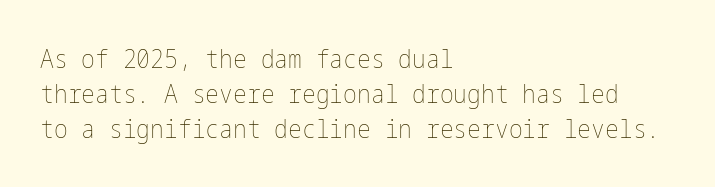
Q: Is the text bold? A: No.
Q: Is the text italic (slanted)? A: No, it is upright.
Q: Is the text underlined? A: No.
Q: How is the paragraph aligned? A: Left-aligned.
Q: Is the spacing between letters normal or unusually wide? A: Normal.
Q: Is the spacing between lines tight, normal or loose? A: Normal.
